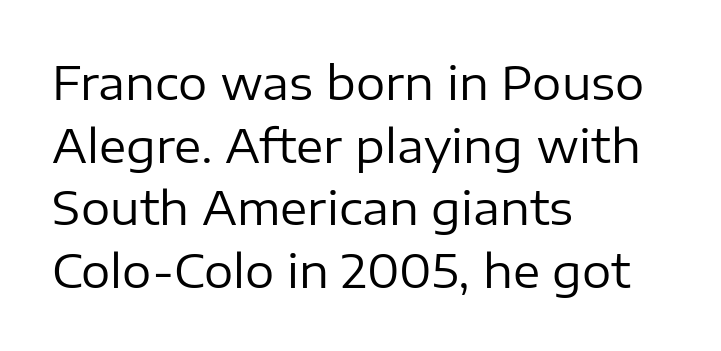
The image shows 46 px regular-weight sans-serif type, upright; set left-aligned, normal line spacing (1.36x), normal letter spacing, not underlined; low stroke contrast and a medium x-height.
